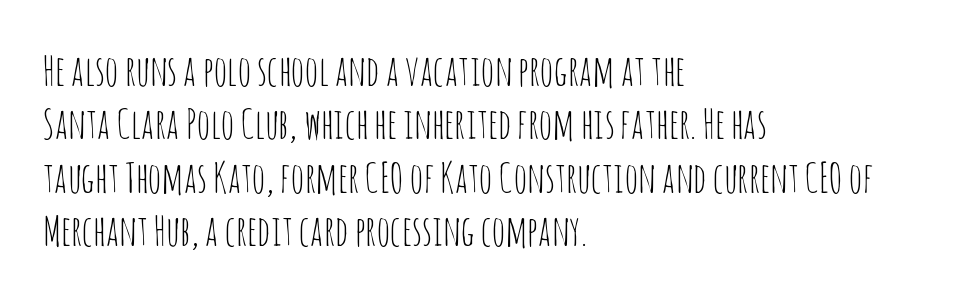
The image shows 42 px thin, condensed sans-serif type, upright; set left-aligned, normal line spacing (1.27x), normal letter spacing, not underlined; low stroke contrast and a large x-height.
